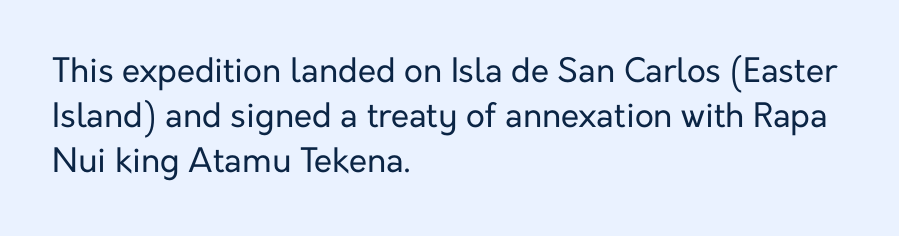
Varying glyph widths throughout — classic text-font behaviour. Underline: absent. The line texture is even and compact thanks to regular tracking. Does the type have serifs? No, each stem ends abruptly. What's the leading like? Ordinary, nothing unusual.
